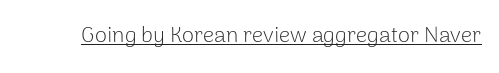
Q: Is the text bold? A: No.
Q: Is the text italic (slanted)? A: No, it is upright.
Q: Is the text underlined? A: Yes.
Q: Is the spacing between letters normal or unusually wide? A: Normal.
